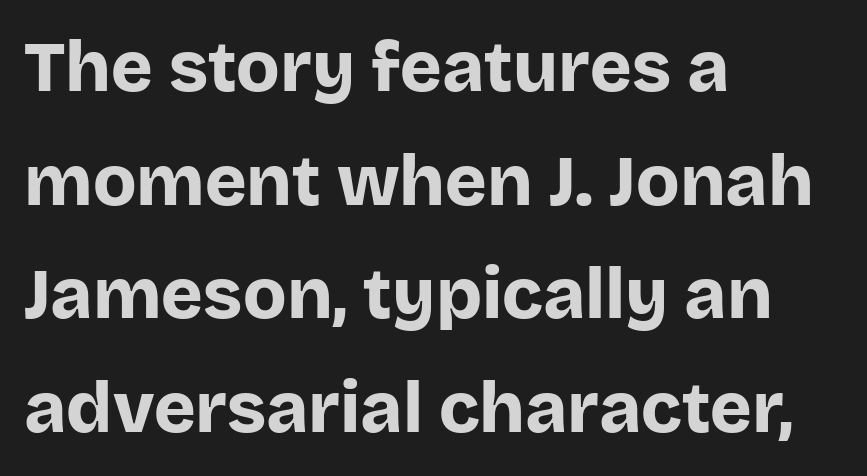
Q: Is the text bold? A: Yes.
Q: Is the text italic (slanted)? A: No, it is upright.
Q: Is the typeface a serif or a sans-serif typeface? A: Sans-serif.
Q: Is the text underlined? A: No.
Q: How is the paragraph aligned? A: Left-aligned.
Q: Is the spacing between letters normal or unusually wide? A: Normal.
Q: Is the spacing between lines tight, normal or loose? A: Normal.
Q: Width (condensed, normal, or wide)? A: Normal.
Q: Stroke contrast? A: Low.
Q: x-height? A: Large.
Q: Monospaced? A: No.
